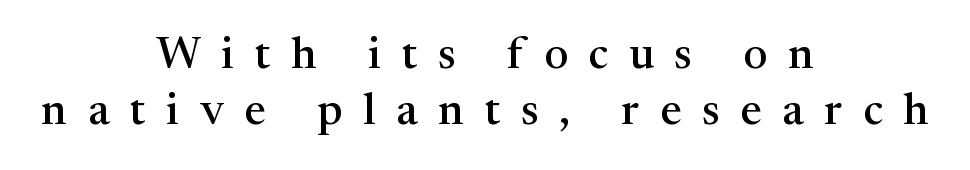
{"serif": "yes", "italic": "no", "width": "normal", "stroke_contrast": "medium", "x_height": "medium", "monospaced": "no", "underline": "no", "align": "center", "line_spacing_ratio": 1.24, "letter_spacing": "wide", "letter_spacing_em": 0.46, "glyph_px": 45}
